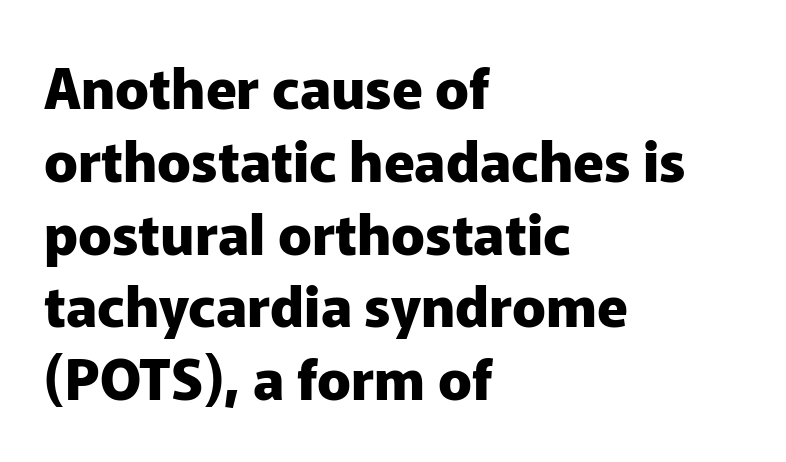
{"serif": "no", "italic": "no", "bold": "yes", "weight": "heavy", "width": "normal", "stroke_contrast": "low", "x_height": "medium", "monospaced": "no", "underline": "no", "align": "left", "line_spacing": "normal", "line_spacing_ratio": 1.3, "letter_spacing": "normal", "letter_spacing_em": 0.0, "glyph_px": 56}
